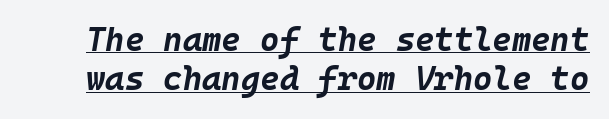
Words appear dense and cohesive because spacing is normal. A typesetter would call this monospace, since all characters share one set width. As a designer I'd log this as weight 700, bold. It's the slanting kind of type. The string is rendered with underlining switched on.
